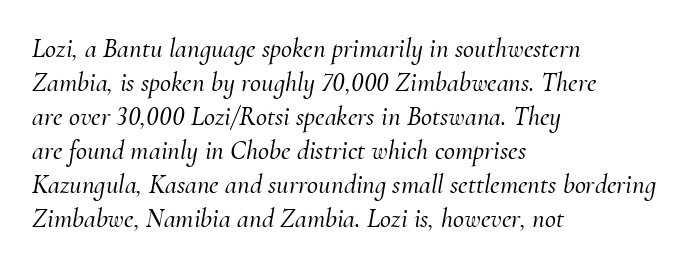
Notice how the passage keeps a crisp vertical edge on the left only. In terms of letterspacing, this is plain default setting. This sample keeps an unexceptional amount of space between lines. Italic? Definitely — the glyphs are oblique. Decoration check: the copy has no underline.
